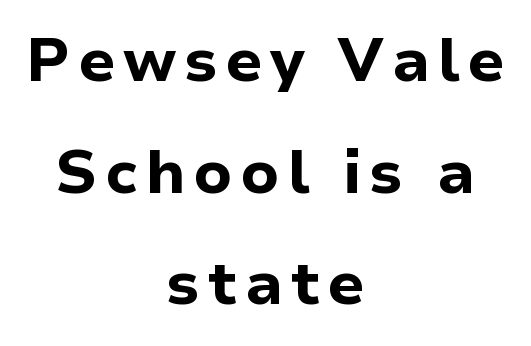
The image shows 61 px bold sans-serif type, upright; set centered, line spacing 1.83x, not underlined; low stroke contrast and a medium x-height.
